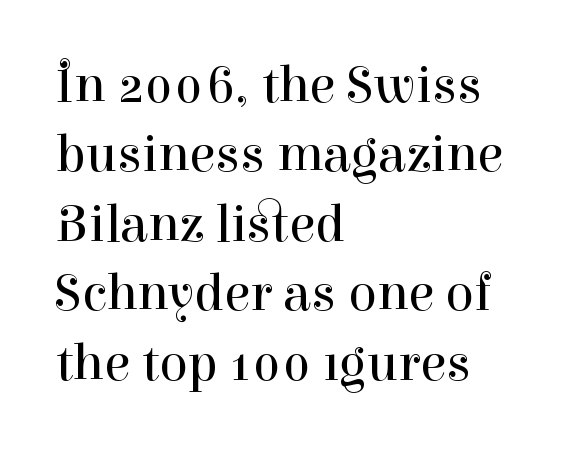
Q: Is the text bold? A: No.
Q: Is the text italic (slanted)? A: No, it is upright.
Q: Is the typeface a serif or a sans-serif typeface? A: Serif.
Q: Is the text underlined? A: No.
Q: How is the paragraph aligned? A: Left-aligned.
Q: Is the spacing between letters normal or unusually wide? A: Normal.
Q: Is the spacing between lines tight, normal or loose? A: Normal.
Q: Width (condensed, normal, or wide)? A: Normal.
Q: Stroke contrast? A: High.
Q: x-height? A: Medium.
Q: Monospaced? A: No.
